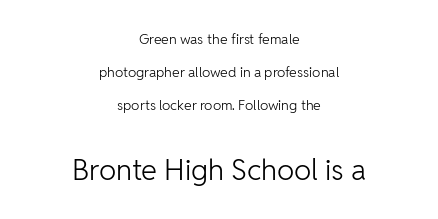
{"serif": "no", "italic": "no", "bold": "no", "weight": "light", "width": "normal", "stroke_contrast": "low", "x_height": "medium", "monospaced": "no", "underline": "no", "align": "center", "line_spacing": "loose", "line_spacing_ratio": 2.34, "letter_spacing": "normal", "letter_spacing_em": 0.0, "larger_block": "second", "size_ratio": 2.07, "glyph_px": 29}
